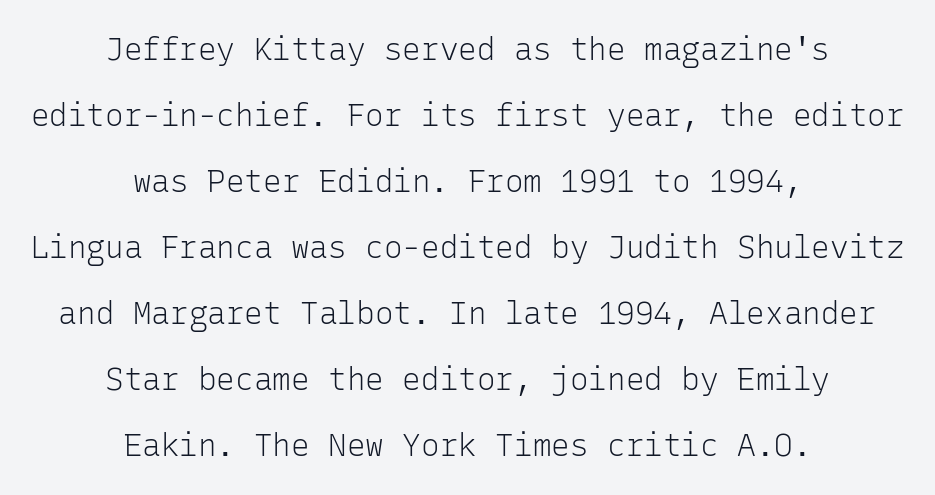
{"serif": "no", "italic": "no", "bold": "no", "weight": "light", "width": "normal", "stroke_contrast": "low", "x_height": "medium", "monospaced": "yes", "underline": "no", "align": "center", "line_spacing": "loose", "line_spacing_ratio": 2.13, "letter_spacing": "normal", "letter_spacing_em": 0.0, "glyph_px": 31}
